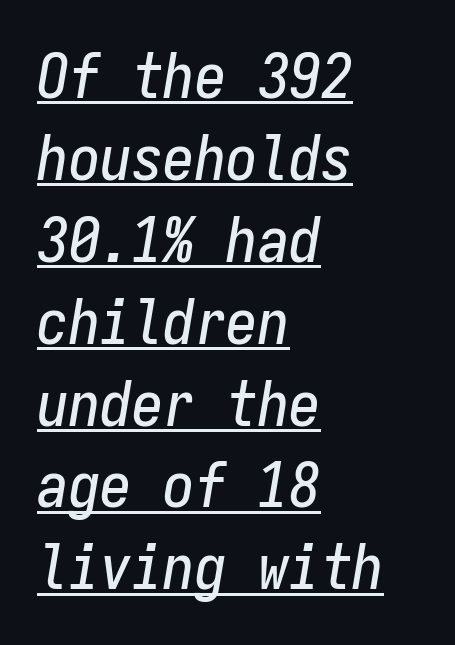
Q: Is the text italic (slanted)? A: Yes, it leans right by about 9 degrees.
Q: Is the text underlined? A: Yes.
Q: How is the paragraph aligned? A: Left-aligned.
Q: Is the spacing between letters normal or unusually wide? A: Normal.
Q: Is the spacing between lines tight, normal or loose? A: Normal.
Q: Width (condensed, normal, or wide)? A: Condensed.
Q: Stroke contrast? A: Low.
Q: x-height? A: Medium.
Q: Monospaced? A: Yes.
